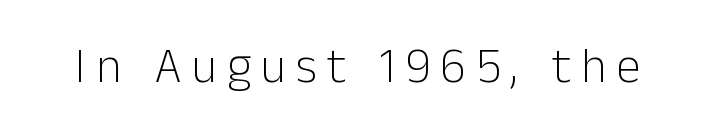
Q: Is the text bold? A: No.
Q: Is the text italic (slanted)? A: No, it is upright.
Q: Is the typeface a serif or a sans-serif typeface? A: Sans-serif.
Q: Is the text underlined? A: No.
Q: Is the spacing between letters normal or unusually wide? A: Unusually wide.
Q: Width (condensed, normal, or wide)? A: Normal.
Q: Stroke contrast? A: Low.
Q: x-height? A: Medium.
Q: Monospaced? A: No.
